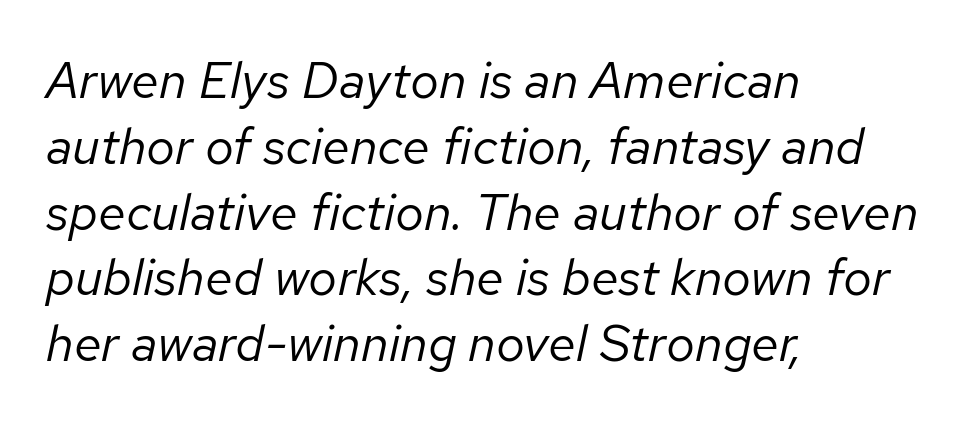
Think of a printed novel: that variable character pitch is what you see here. The axis of the letterforms is tilted away from vertical. Descenders are the only things crossing below the line. The line-height multiplier appears to be the usual default. The compositor pushed each line to the left boundary. No extra ink here — the face is not bold.
